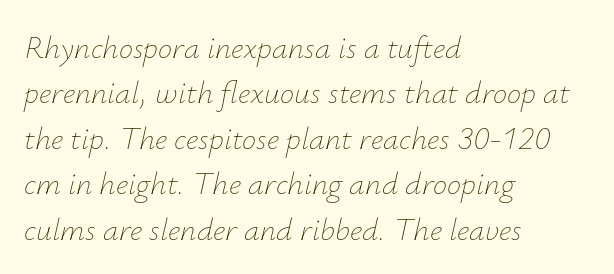
Q: Is the text bold? A: No.
Q: Is the text italic (slanted)? A: Yes, it leans right by about 12 degrees.
Q: Is the text underlined? A: No.
Q: How is the paragraph aligned? A: Left-aligned.
Q: Is the spacing between letters normal or unusually wide? A: Normal.
Q: Is the spacing between lines tight, normal or loose? A: Normal.
Q: Width (condensed, normal, or wide)? A: Normal.
Q: Stroke contrast? A: Low.
Q: x-height? A: Small.
Q: Monospaced? A: No.
